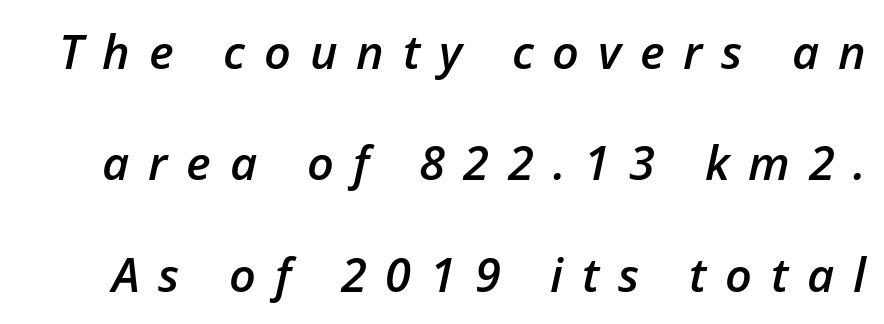
The image shows 47 px semibold type, italic (leaning right); set loose line spacing (2.37x), unusually wide letter spacing (+0.4 em), not underlined; low stroke contrast and a medium x-height.
